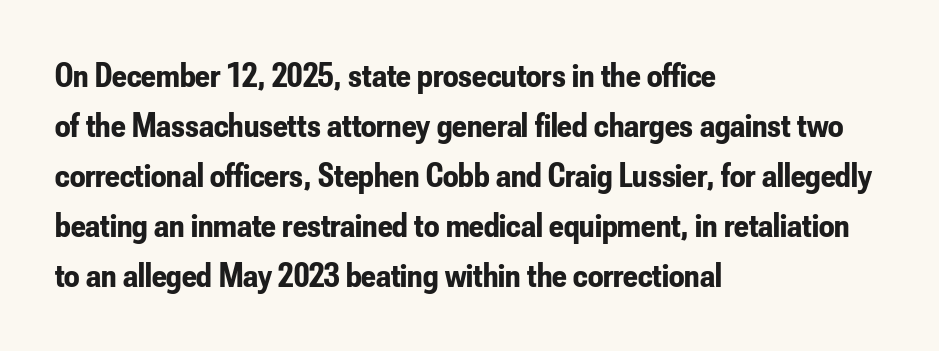
{"serif": "no", "italic": "no", "bold": "yes", "weight": "bold", "width": "condensed", "stroke_contrast": "low", "x_height": "small", "monospaced": "no", "underline": "no", "align": "left", "line_spacing": "normal", "line_spacing_ratio": 1.47, "letter_spacing": "normal", "letter_spacing_em": 0.0, "glyph_px": 34}
